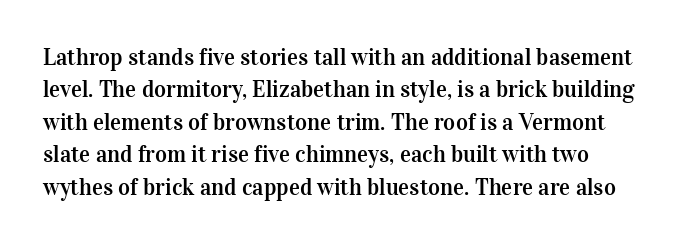
Q: Is the text italic (slanted)? A: No, it is upright.
Q: Is the text underlined? A: No.
Q: How is the paragraph aligned? A: Left-aligned.
Q: Is the spacing between letters normal or unusually wide? A: Normal.
Q: Is the spacing between lines tight, normal or loose? A: Normal.
